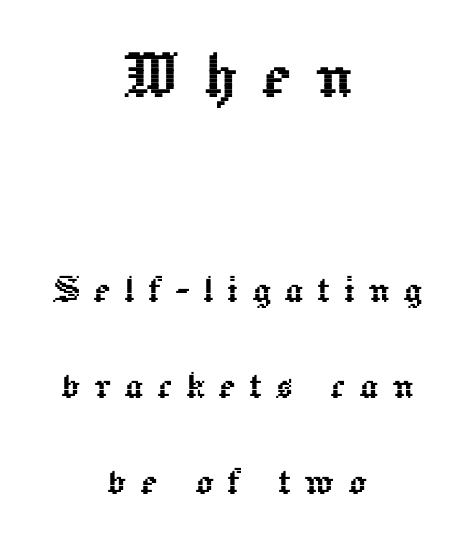
{"italic": "no", "width": "normal", "x_height": "medium", "monospaced": "no", "underline": "no", "align": "center", "line_spacing": "loose", "line_spacing_ratio": 2.13, "letter_spacing": "wide", "letter_spacing_em": 0.3, "larger_block": "first", "size_ratio": 1.76, "glyph_px": 79}
